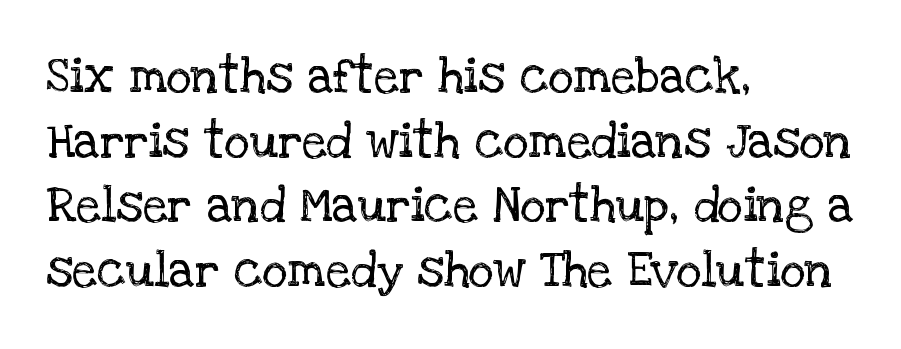
The image shows 49 px regular-weight serif type, upright; set left-aligned, normal line spacing (1.32x), normal letter spacing, not underlined; low stroke contrast and a large x-height.
